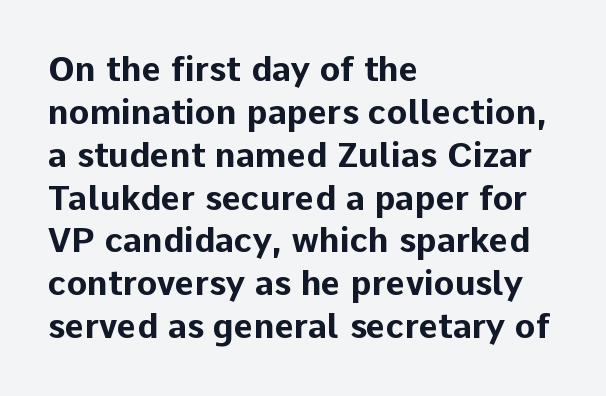
Q: Is the text bold? A: Yes.
Q: Is the text italic (slanted)? A: No, it is upright.
Q: Is the typeface a serif or a sans-serif typeface? A: Sans-serif.
Q: Is the text underlined? A: No.
Q: How is the paragraph aligned? A: Left-aligned.
Q: Is the spacing between letters normal or unusually wide? A: Normal.
Q: Is the spacing between lines tight, normal or loose? A: Normal.
Q: Width (condensed, normal, or wide)? A: Normal.
Q: Stroke contrast? A: Low.
Q: x-height? A: Medium.
Q: Monospaced? A: No.
